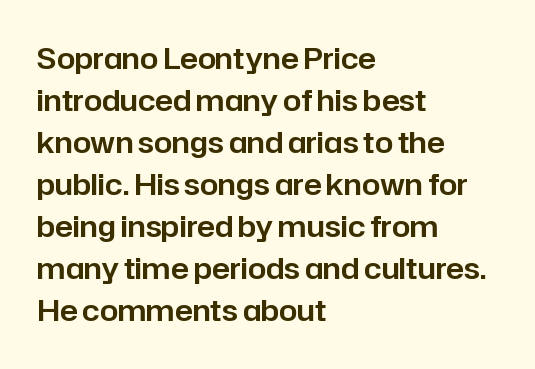
Glance below the letters and you will spot only blank space. This sample keeps an unexceptional amount of space between lines. The letters sit at their default tracking, neither squeezed nor spread. Serif or sans? Sans — the stroke terminals are bare. Varying glyph widths throughout — classic text-font behaviour. The font's upright variant was chosen for this text.
